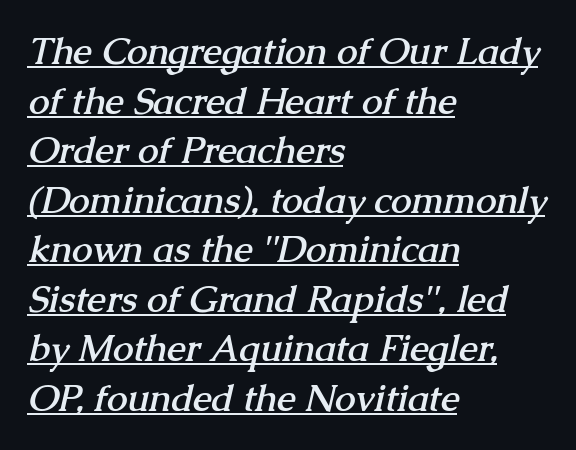
{"serif": "yes", "bold": "yes", "weight": "semibold", "width": "normal", "stroke_contrast": "medium", "x_height": "medium", "monospaced": "no", "underline": "yes", "align": "left", "line_spacing": "normal", "line_spacing_ratio": 1.34, "letter_spacing": "normal", "letter_spacing_em": 0.0, "glyph_px": 37}
